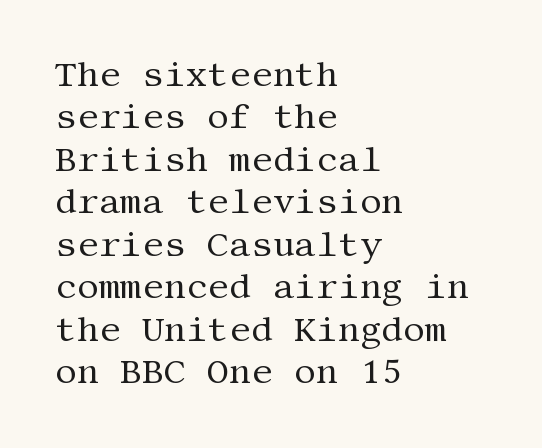
Spacing between characters is what you'd get straight out of the box. The leading is moderate, giving the passage an even texture. Ordinary non-slanted type is in use. The strip under each line holds only bare page. Observe the serifs anchoring each vertical stroke in this sample. Which margin do the lines hug? The left one — the right edge is uneven.
